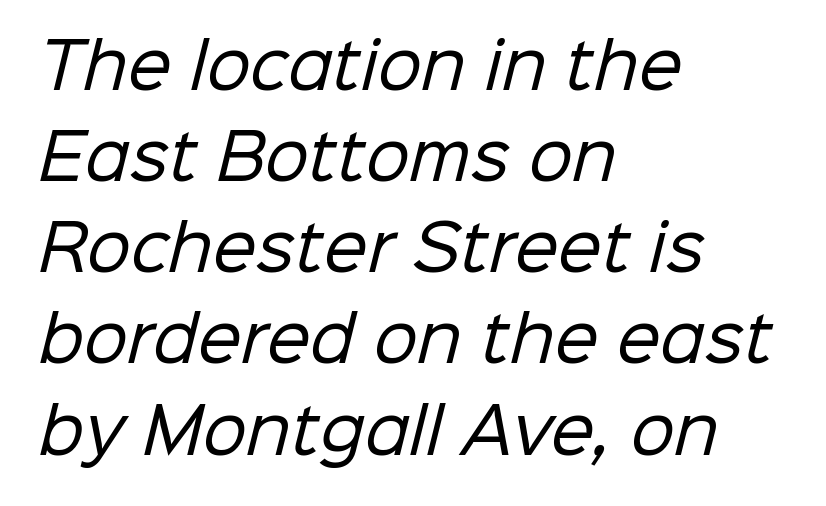
Is this a fixed-width face? No — the glyphs have proportional, varying widths. This rendering employs a face without finishing strokes, i.e., a sans-serif. A student would call this left alignment; a typographer would say flush left, rag right. Here the glyphs are tracked normally, forming tight word shapes.
